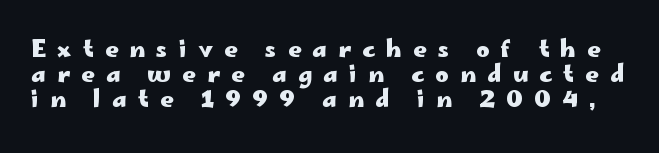
Q: Is the text bold? A: Yes.
Q: Is the text italic (slanted)? A: No, it is upright.
Q: Is the text underlined? A: No.
Q: Is the spacing between letters normal or unusually wide? A: Unusually wide.
Q: Is the spacing between lines tight, normal or loose? A: Tight.
